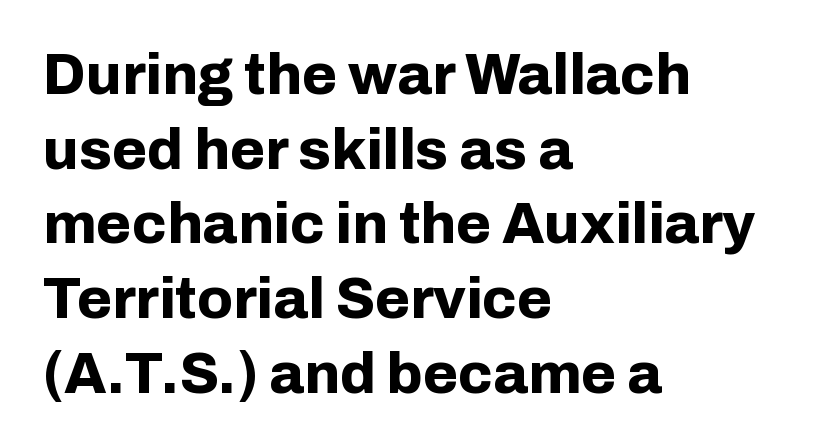
The image shows 57 px bold sans-serif type, upright; set left-aligned, normal line spacing (1.31x), normal letter spacing, not underlined; low stroke contrast and a medium x-height.
